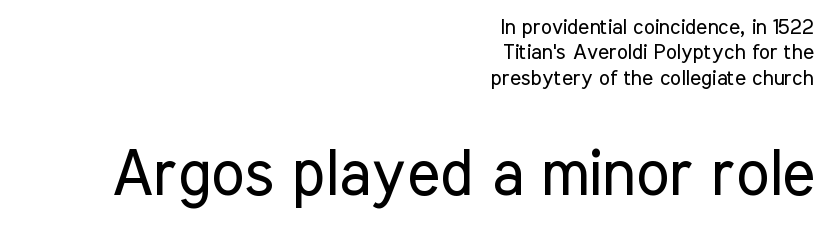
Q: Is the text bold? A: No.
Q: Is the text italic (slanted)? A: No, it is upright.
Q: Is the typeface a serif or a sans-serif typeface? A: Sans-serif.
Q: Is the text underlined? A: No.
Q: How is the paragraph aligned? A: Right-aligned.
Q: Is the spacing between letters normal or unusually wide? A: Normal.
Q: Which block of text is set in a larger size, the first (top) or the second (bottom)? A: The second (bottom) one.
Q: Width (condensed, normal, or wide)? A: Condensed.
Q: Stroke contrast? A: Low.
Q: x-height? A: Medium.
Q: Monospaced? A: No.
